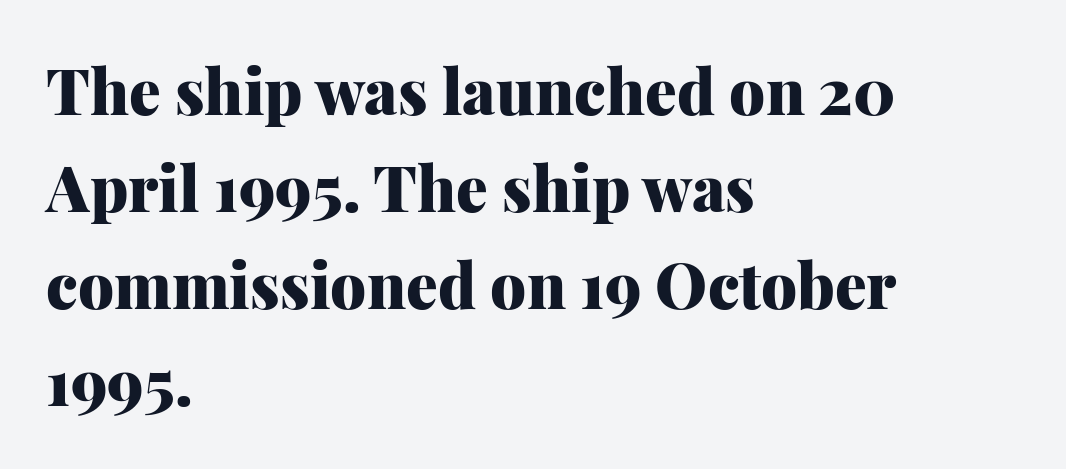
Upright lettering throughout. The baseline area is clear. Are there feet on the stems? There are — it's a serif. Students, observe: this is what conventionally led text looks like. Each line starts at the same left margin while the right side varies. Here the designer chose a conventional face with non-uniform glyph widths.
